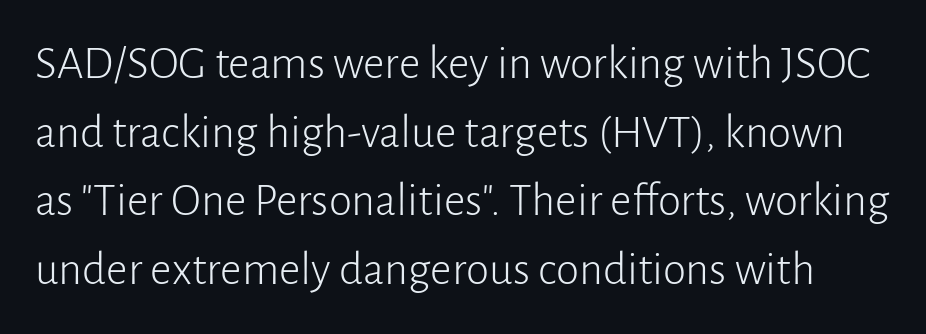
Q: Is the text bold? A: No.
Q: Is the text italic (slanted)? A: No, it is upright.
Q: Is the typeface a serif or a sans-serif typeface? A: Sans-serif.
Q: Is the text underlined? A: No.
Q: Is the spacing between letters normal or unusually wide? A: Normal.
Q: Is the spacing between lines tight, normal or loose? A: Normal.
Q: Width (condensed, normal, or wide)? A: Normal.
Q: Stroke contrast? A: Low.
Q: x-height? A: Medium.
Q: Monospaced? A: No.
